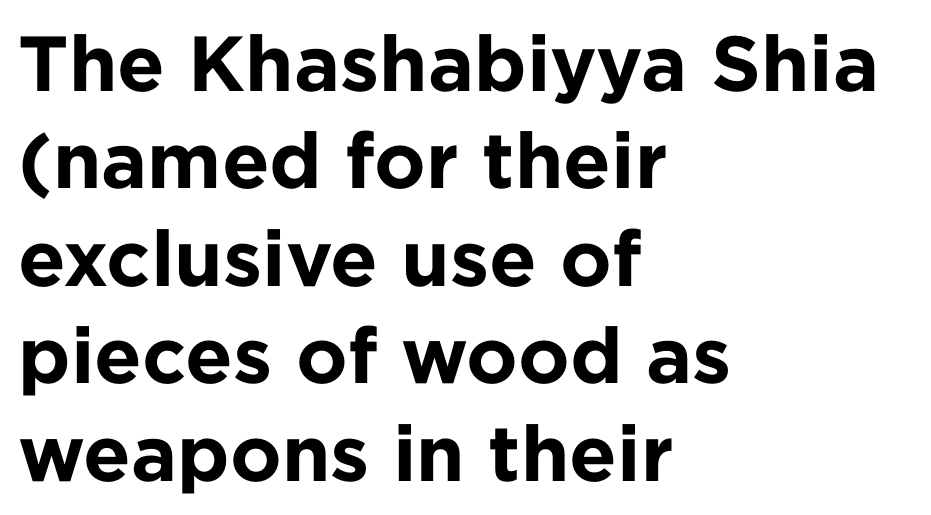
Q: Is the text bold? A: Yes.
Q: Is the text italic (slanted)? A: No, it is upright.
Q: Is the typeface a serif or a sans-serif typeface? A: Sans-serif.
Q: Is the text underlined? A: No.
Q: How is the paragraph aligned? A: Left-aligned.
Q: Is the spacing between letters normal or unusually wide? A: Normal.
Q: Is the spacing between lines tight, normal or loose? A: Normal.
Q: Width (condensed, normal, or wide)? A: Normal.
Q: Stroke contrast? A: Low.
Q: x-height? A: Medium.
Q: Monospaced? A: No.
